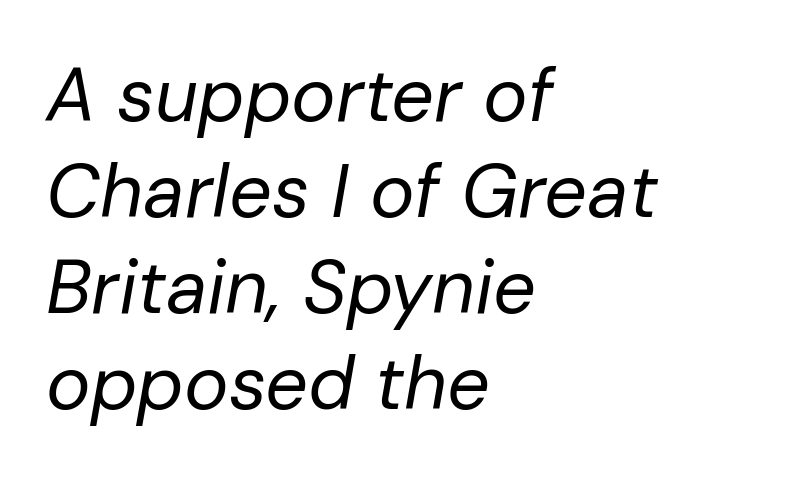
{"italic": "yes", "lean": "right", "slant_degrees": 10, "bold": "no", "weight": "regular", "width": "normal", "stroke_contrast": "low", "x_height": "medium", "monospaced": "no", "underline": "no", "align": "left", "line_spacing": "normal", "line_spacing_ratio": 1.28, "letter_spacing": "normal", "letter_spacing_em": 0.0, "glyph_px": 75}
